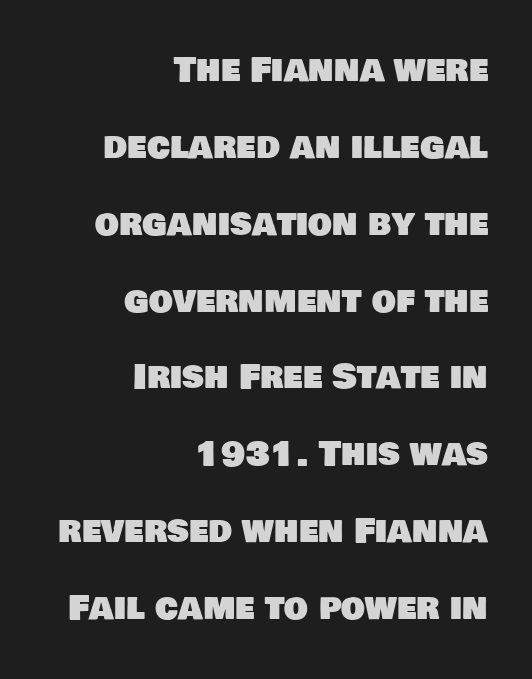
Q: Is the typeface a serif or a sans-serif typeface? A: Sans-serif.
Q: Is the text underlined? A: No.
Q: How is the paragraph aligned? A: Right-aligned.
Q: Is the spacing between letters normal or unusually wide? A: Normal.
Q: Is the spacing between lines tight, normal or loose? A: Loose.
Q: Width (condensed, normal, or wide)? A: Normal.
Q: Stroke contrast? A: Low.
Q: x-height? A: Large.
Q: Monospaced? A: No.
